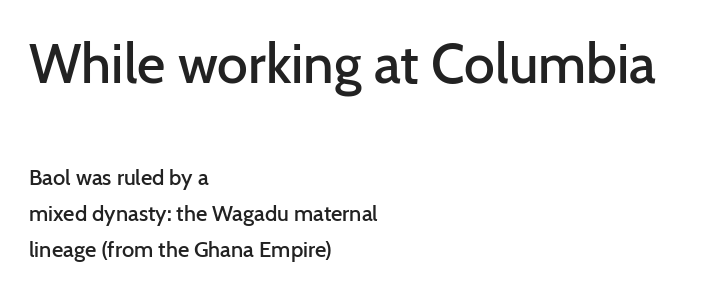
Q: Is the text bold? A: Semi-bold.
Q: Is the text italic (slanted)? A: No, it is upright.
Q: Is the typeface a serif or a sans-serif typeface? A: Sans-serif.
Q: Is the text underlined? A: No.
Q: How is the paragraph aligned? A: Left-aligned.
Q: Is the spacing between letters normal or unusually wide? A: Normal.
Q: Is the spacing between lines tight, normal or loose? A: Normal.
Q: Which block of text is set in a larger size, the first (top) or the second (bottom)? A: The first (top) one.
Q: Width (condensed, normal, or wide)? A: Normal.
Q: Stroke contrast? A: Low.
Q: x-height? A: Medium.
Q: Monospaced? A: No.
